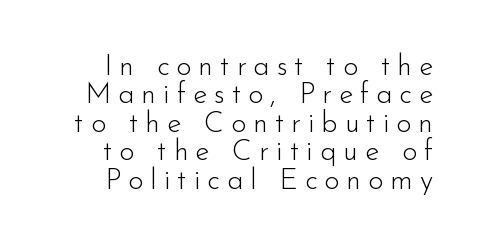
Q: Is the text bold? A: No.
Q: Is the text italic (slanted)? A: No, it is upright.
Q: Is the typeface a serif or a sans-serif typeface? A: Sans-serif.
Q: Is the text underlined? A: No.
Q: Is the spacing between letters normal or unusually wide? A: Unusually wide.
Q: Is the spacing between lines tight, normal or loose? A: Tight.
Q: Width (condensed, normal, or wide)? A: Normal.
Q: Stroke contrast? A: Low.
Q: x-height? A: Small.
Q: Monospaced? A: No.
